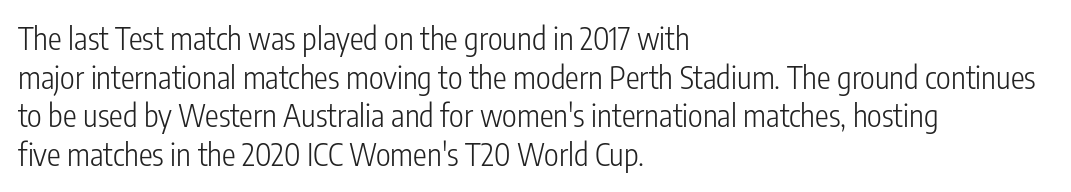
{"serif": "no", "italic": "no", "bold": "no", "weight": "light", "width": "condensed", "stroke_contrast": "low", "x_height": "medium", "monospaced": "no", "underline": "no", "align": "left", "line_spacing": "normal", "line_spacing_ratio": 1.25, "letter_spacing": "normal", "letter_spacing_em": 0.0, "glyph_px": 31}
